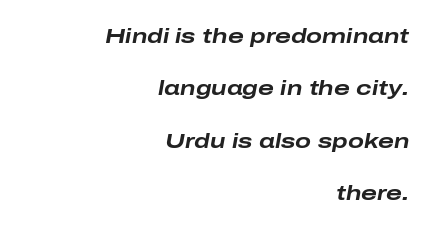
The image shows 21 px bold type, italic (leaning right); set right-aligned, loose line spacing (2.49x), normal letter spacing, not underlined.
